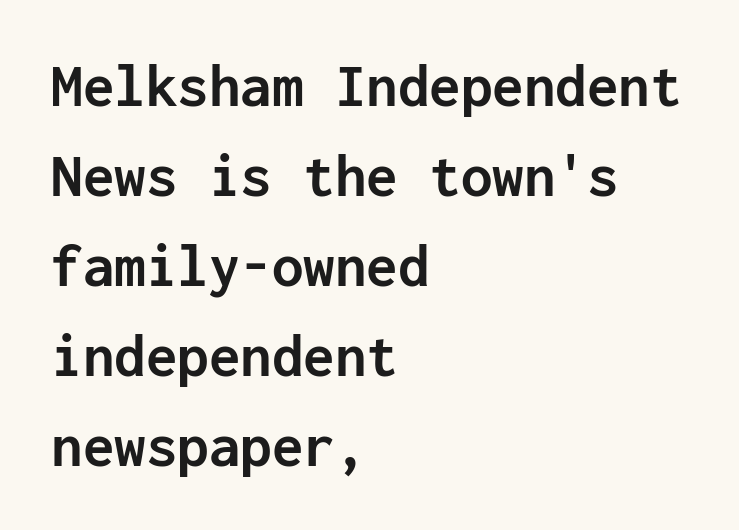
Q: Is the text bold? A: Yes.
Q: Is the text italic (slanted)? A: No, it is upright.
Q: Is the typeface a serif or a sans-serif typeface? A: Sans-serif.
Q: Is the text underlined? A: No.
Q: How is the paragraph aligned? A: Left-aligned.
Q: Is the spacing between letters normal or unusually wide? A: Normal.
Q: Is the spacing between lines tight, normal or loose? A: Normal.
Q: Width (condensed, normal, or wide)? A: Normal.
Q: Stroke contrast? A: Low.
Q: x-height? A: Medium.
Q: Monospaced? A: Yes.
